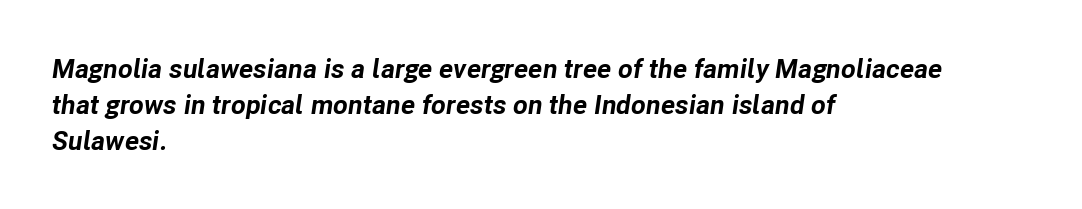
{"italic": "yes", "lean": "right", "slant_degrees": 8, "bold": "yes", "underline": "no", "align": "left", "line_spacing": "normal", "line_spacing_ratio": 1.33, "letter_spacing": "normal", "letter_spacing_em": 0.0, "glyph_px": 27}
